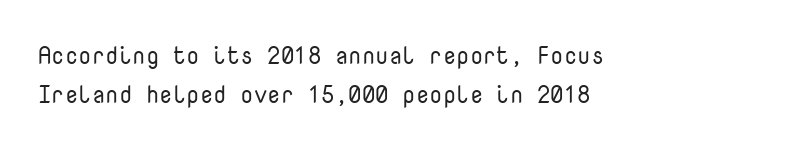
Decoration check: the copy has no underline. There is no visible air inserted between adjacent glyphs. A light-to-regular cut is what we see here. This is the regular roman posture of the typeface. This block has exactly the height ordinary leading produces.
